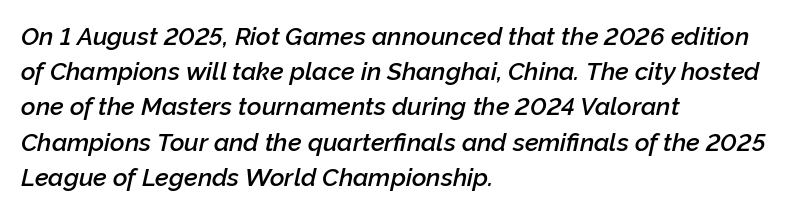
The rendering uses a semibold face; strokes are thickened but not to full bold. There is no visible air inserted between adjacent glyphs. Check under the words: just untouched page. Rows of type keep a routine distance in the vertical direction. Visually the block forms a straight wall on the left and a jagged coastline on the right.
